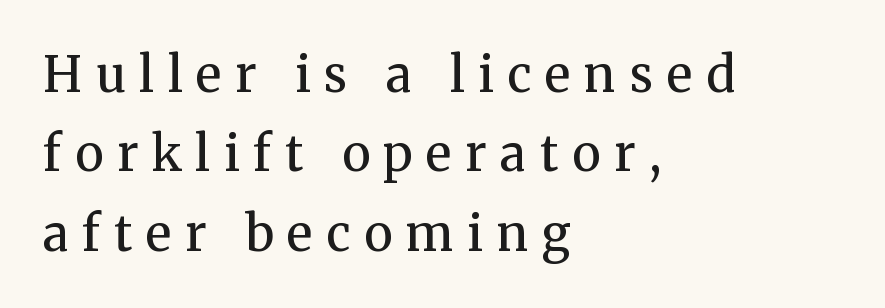
{"serif": "yes", "italic": "no", "bold": "no", "weight": "regular", "width": "normal", "stroke_contrast": "medium", "x_height": "medium", "monospaced": "no", "underline": "no", "align": "left", "line_spacing": "normal", "line_spacing_ratio": 1.62, "letter_spacing": "wide", "letter_spacing_em": 0.28, "glyph_px": 49}
